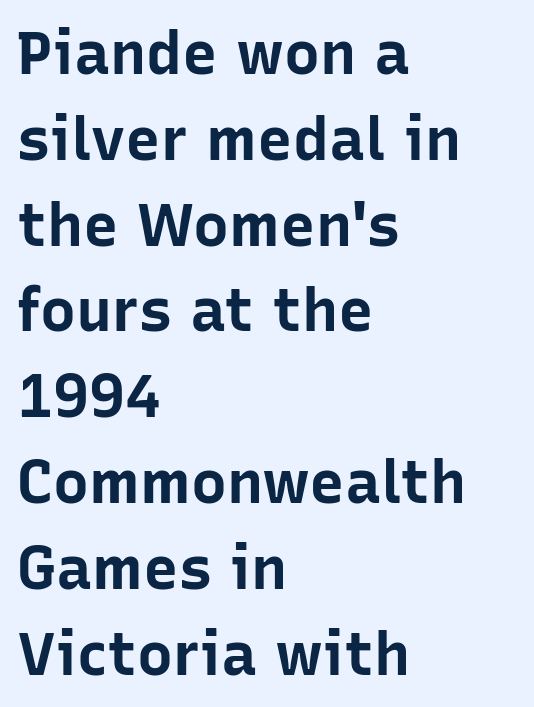
Style check: upright. How heavy is the stroke? Heavy — this is a bold. A typesetter would label this face a sans. If you measured baseline to baseline, you'd find a middling distance.
